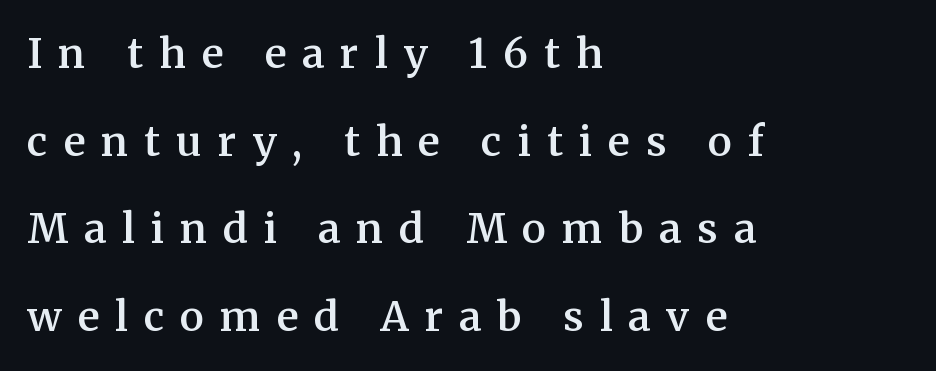
Q: Is the text bold? A: Semi-bold.
Q: Is the text italic (slanted)? A: No, it is upright.
Q: Is the typeface a serif or a sans-serif typeface? A: Serif.
Q: Is the text underlined? A: No.
Q: How is the paragraph aligned? A: Left-aligned.
Q: Is the spacing between letters normal or unusually wide? A: Unusually wide.
Q: Is the spacing between lines tight, normal or loose? A: Loose.
Q: Width (condensed, normal, or wide)? A: Normal.
Q: Stroke contrast? A: Medium.
Q: x-height? A: Medium.
Q: Monospaced? A: No.
